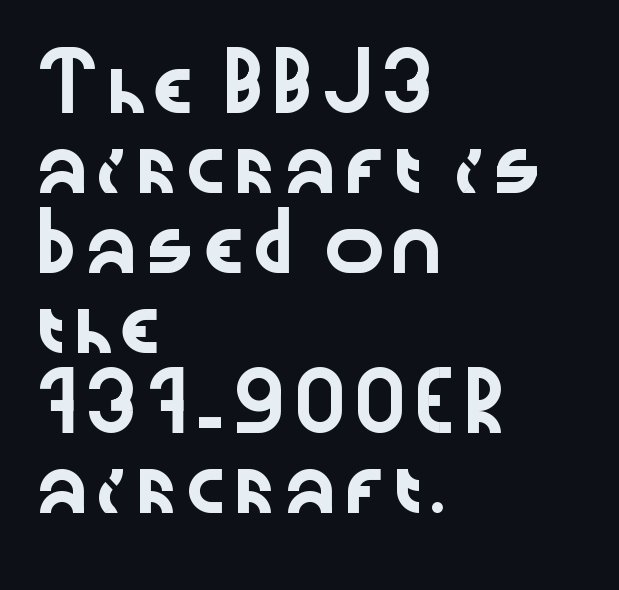
{"serif": "no", "italic": "no", "width": "wide", "stroke_contrast": "low", "x_height": "medium", "monospaced": "no", "underline": "no", "align": "left", "line_spacing": "normal", "line_spacing_ratio": 1.54, "letter_spacing": "normal", "letter_spacing_em": 0.0, "glyph_px": 52}
